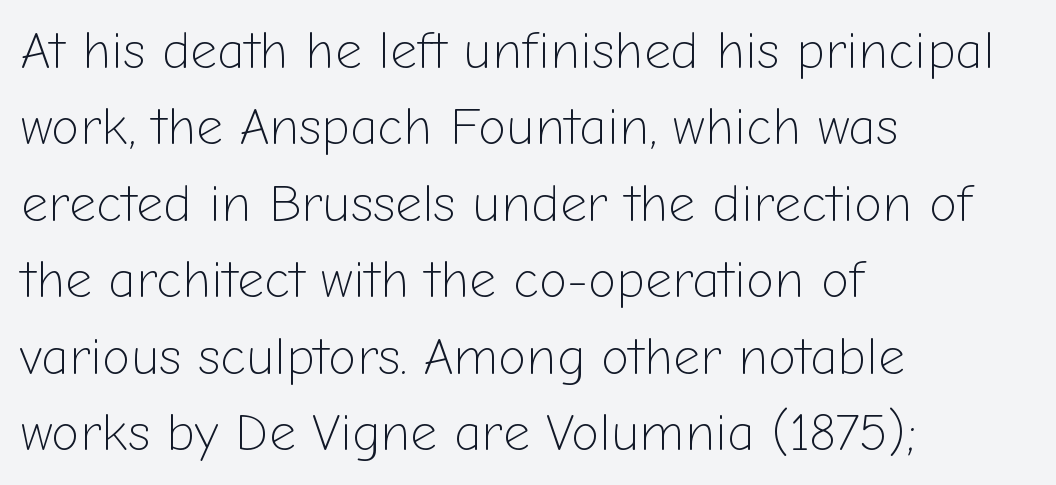
The image shows 52 px light sans-serif type, upright; set left-aligned, normal line spacing (1.47x), normal letter spacing, not underlined; low stroke contrast and a medium x-height.
